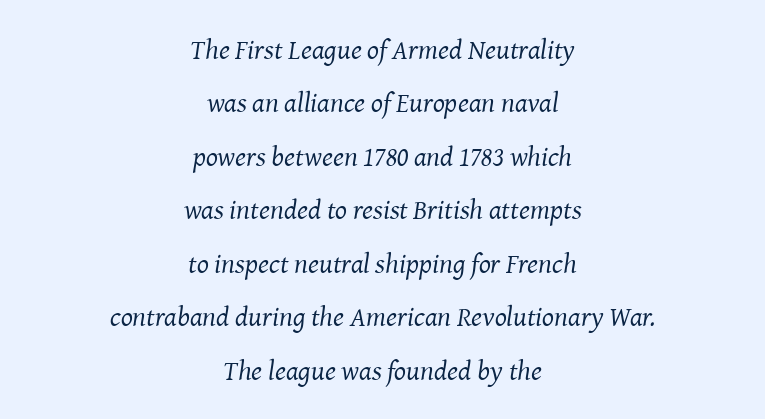
{"serif": "yes", "italic": "yes", "lean": "right", "slant_degrees": 8, "bold": "no", "weight": "regular", "width": "normal", "stroke_contrast": "medium", "x_height": "medium", "monospaced": "no", "underline": "no", "align": "center", "line_spacing": "loose", "line_spacing_ratio": 1.91, "letter_spacing": "normal", "letter_spacing_em": 0.0, "glyph_px": 28}
